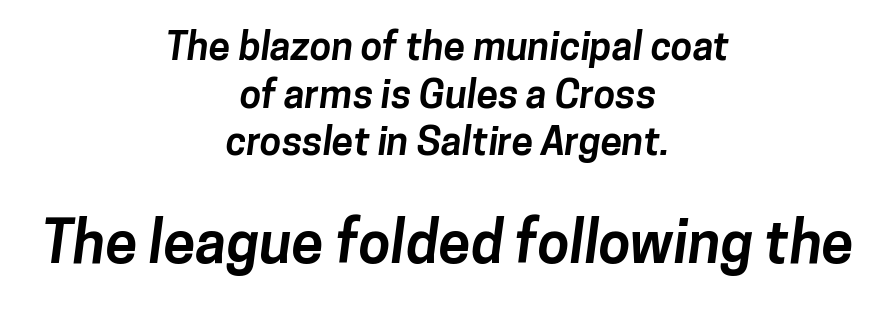
Q: Is the text bold? A: Yes.
Q: Is the typeface a serif or a sans-serif typeface? A: Sans-serif.
Q: Is the text underlined? A: No.
Q: How is the paragraph aligned? A: Centered.
Q: Is the spacing between letters normal or unusually wide? A: Normal.
Q: Which block of text is set in a larger size, the first (top) or the second (bottom)? A: The second (bottom) one.
Q: Width (condensed, normal, or wide)? A: Normal.
Q: Stroke contrast? A: Low.
Q: x-height? A: Medium.
Q: Monospaced? A: No.
